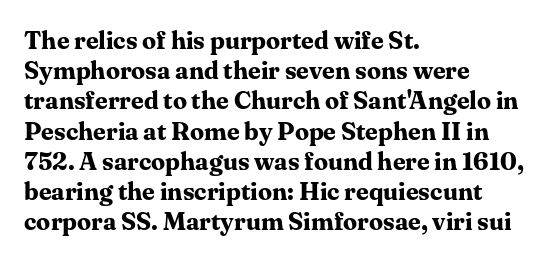
The image shows 25 px bold type, upright; set left-aligned, line spacing 1.21x, normal letter spacing, not underlined.
